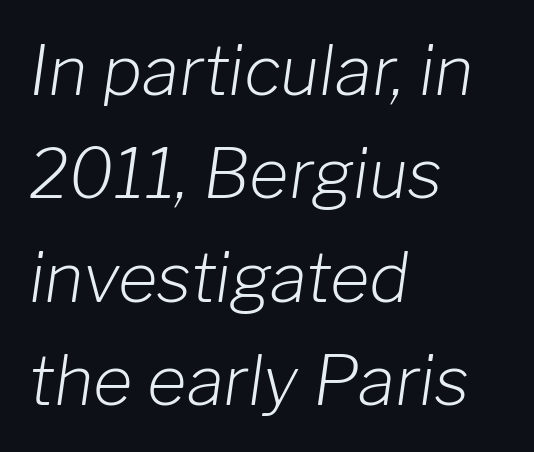
The image shows 68 px light type, italic (leaning right); set left-aligned, normal line spacing (1.52x), normal letter spacing, not underlined; low stroke contrast and a medium x-height.
